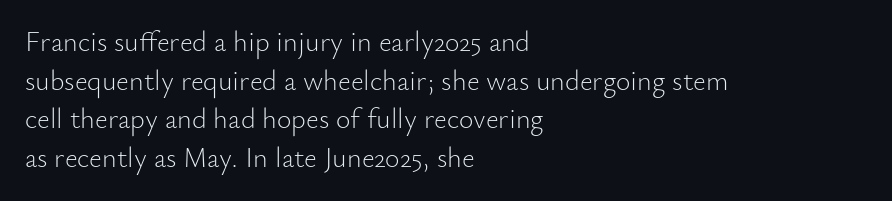
The image shows 28 px light sans-serif type, upright; set left-aligned, normal line spacing (1.38x), normal letter spacing, not underlined; low stroke contrast and a small x-height.
